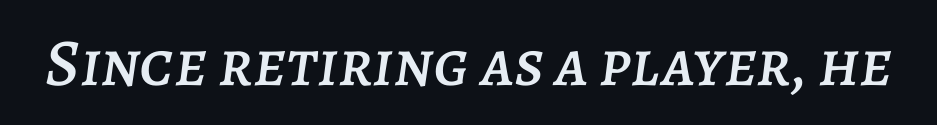
Q: Is the text italic (slanted)? A: Yes, it leans right by about 7 degrees.
Q: Is the text underlined? A: No.
Q: Is the spacing between letters normal or unusually wide? A: Normal.
Q: Width (condensed, normal, or wide)? A: Normal.
Q: Stroke contrast? A: Low.
Q: x-height? A: Large.
Q: Monospaced? A: No.
